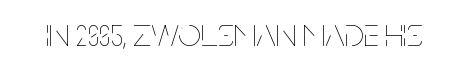
{"italic": "no", "bold": "no", "weight": "thin", "width": "condensed", "stroke_contrast": "low", "x_height": "large", "monospaced": "no", "underline": "no", "letter_spacing": "normal", "letter_spacing_em": 0.0, "glyph_px": 40}
